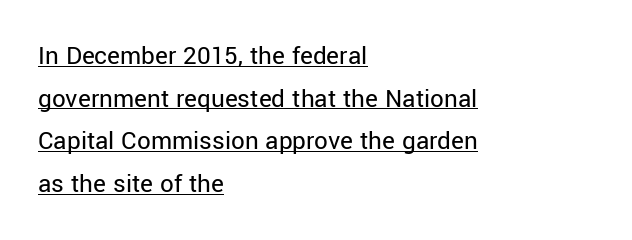
Q: Is the text bold? A: No.
Q: Is the text italic (slanted)? A: No, it is upright.
Q: Is the text underlined? A: Yes.
Q: How is the paragraph aligned? A: Left-aligned.
Q: Is the spacing between letters normal or unusually wide? A: Normal.
Q: Is the spacing between lines tight, normal or loose? A: Normal.
